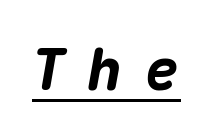
{"italic": "yes", "lean": "right", "slant_degrees": 10, "bold": "yes", "weight": "heavy", "width": "normal", "stroke_contrast": "medium", "x_height": "medium", "monospaced": "yes", "underline": "yes", "letter_spacing": "wide", "letter_spacing_em": 0.39, "glyph_px": 57}
